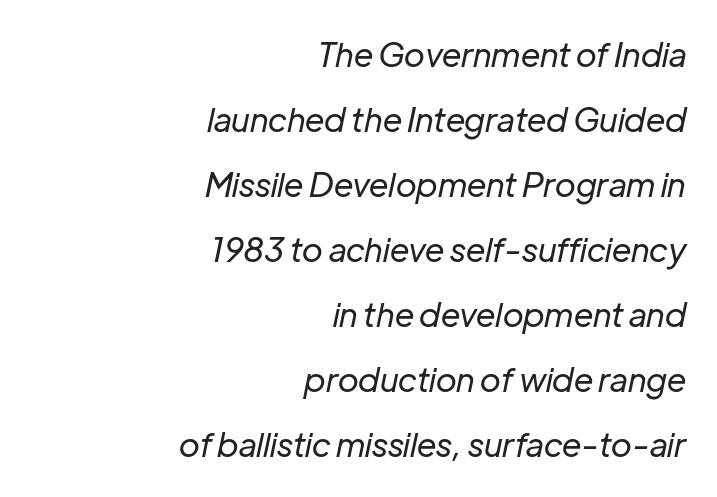
Q: Is the text bold? A: No.
Q: Is the text italic (slanted)? A: Yes, it leans right by about 12 degrees.
Q: Is the text underlined? A: No.
Q: How is the paragraph aligned? A: Right-aligned.
Q: Is the spacing between letters normal or unusually wide? A: Normal.
Q: Is the spacing between lines tight, normal or loose? A: Loose.
Q: Width (condensed, normal, or wide)? A: Normal.
Q: Stroke contrast? A: Low.
Q: x-height? A: Medium.
Q: Monospaced? A: No.
